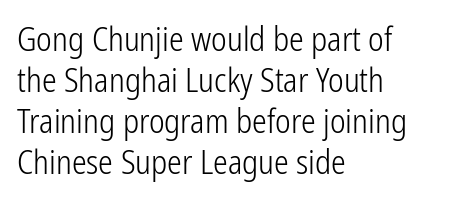
Q: Is the text bold? A: No.
Q: Is the text italic (slanted)? A: No, it is upright.
Q: Is the typeface a serif or a sans-serif typeface? A: Sans-serif.
Q: Is the text underlined? A: No.
Q: How is the paragraph aligned? A: Left-aligned.
Q: Is the spacing between letters normal or unusually wide? A: Normal.
Q: Width (condensed, normal, or wide)? A: Condensed.
Q: Stroke contrast? A: Low.
Q: x-height? A: Medium.
Q: Monospaced? A: No.
